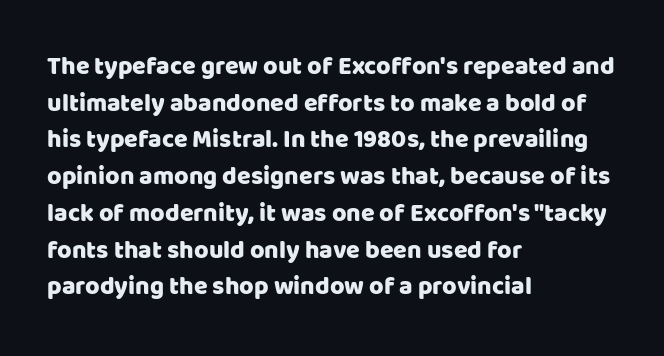
{"italic": "no", "underline": "no", "align": "left", "line_spacing": "normal", "line_spacing_ratio": 1.47, "letter_spacing": "normal", "letter_spacing_em": 0.0, "glyph_px": 25}
